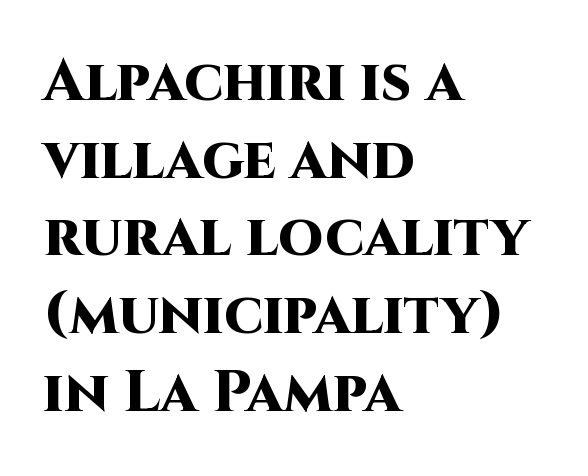
Honestly, there is no underline to notice here at all. In terms of letterspacing, this is plain default setting. Horizontal bands of white between lines are of average thickness. You'd pick this weight for a headline — it's a proper bold. Reading down the block, your eye returns to a fixed left position each line.
